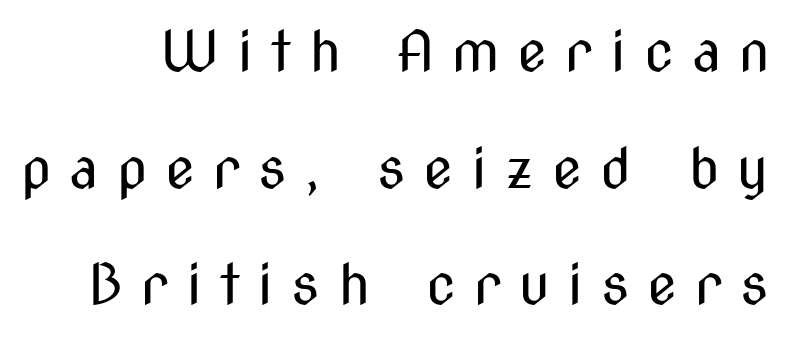
{"serif": "no", "italic": "no", "bold": "no", "weight": "regular", "width": "condensed", "stroke_contrast": "medium", "x_height": "medium", "monospaced": "no", "underline": "no", "line_spacing": "loose", "line_spacing_ratio": 2.12, "letter_spacing": "wide", "letter_spacing_em": 0.32, "glyph_px": 55}
